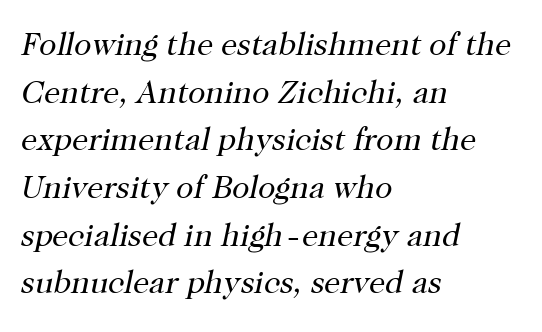
A typesetter would call this proportional, since set widths differ per character. All the whitespace from short lines collects on the right. Tall strokes in this sample are angled rather than plumb. The letters look calm and open, with moderate or lighter stems.
